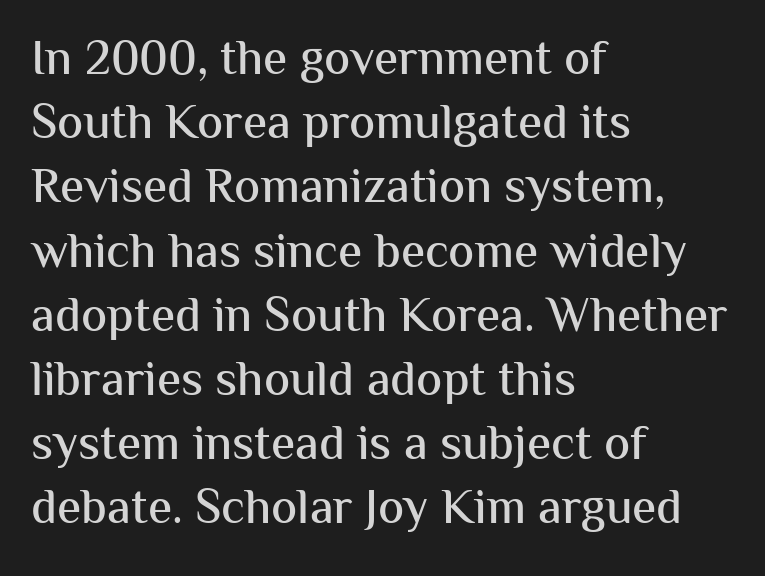
{"serif": "no", "italic": "no", "width": "normal", "stroke_contrast": "medium", "x_height": "medium", "monospaced": "no", "underline": "no", "align": "left", "line_spacing": "normal", "line_spacing_ratio": 1.31, "letter_spacing": "normal", "letter_spacing_em": 0.0, "glyph_px": 49}
